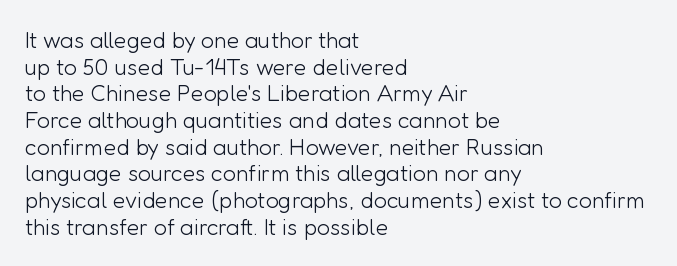
The image shows 23 px text type, upright; set left-aligned, line spacing 1.16x, normal letter spacing, not underlined.
